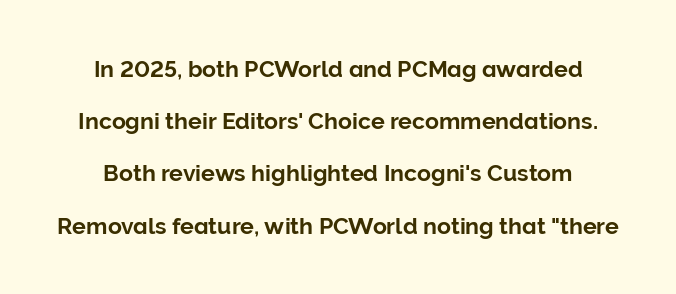
There is no visible air inserted between adjacent glyphs. The letters stand upright; this is a roman face. Quick note: underline off. Whoever set this chose breathing room over compactness in the vertical rhythm.
